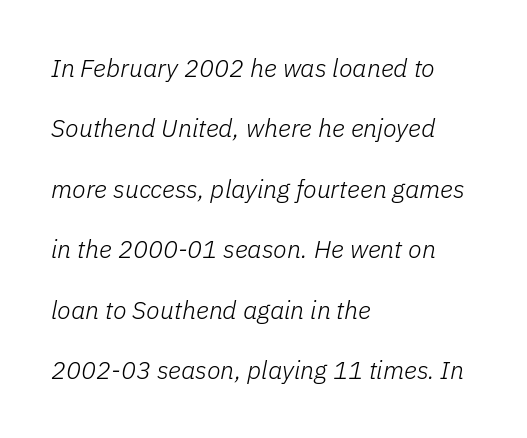
The image shows 25 px text type, italic (leaning right); set left-aligned, loose line spacing (2.42x), normal letter spacing, not underlined.
